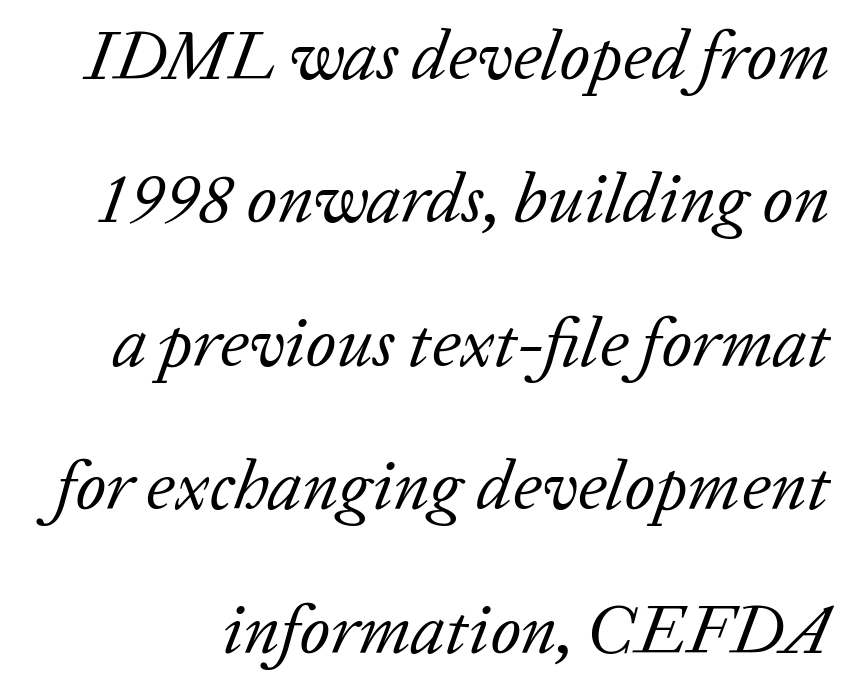
Character widths vary here, with narrow letters taking less room than wide ones. Each stroke keeps to a modest, everyday thickness or less. Notice the wide empty band between every row — that's loose leading. No extra tracking has been applied to these lines. Little horizontal feet cap the strokes, marking this as serif type.
